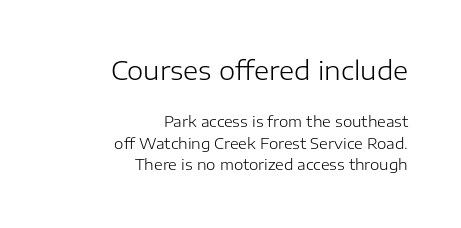
Q: Is the text bold? A: No.
Q: Is the text italic (slanted)? A: No, it is upright.
Q: Is the text underlined? A: No.
Q: How is the paragraph aligned? A: Right-aligned.
Q: Is the spacing between letters normal or unusually wide? A: Normal.
Q: Is the spacing between lines tight, normal or loose? A: Normal.
Q: Which block of text is set in a larger size, the first (top) or the second (bottom)? A: The first (top) one.
